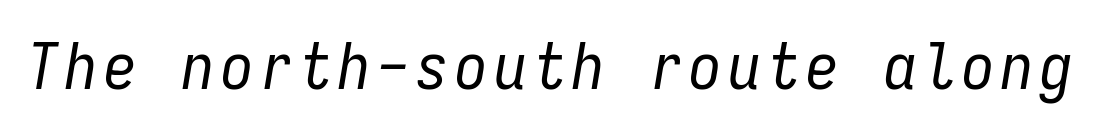
Think of a typewriter: that constant character pitch is what you see here. The strokes are not fattened; the text isn't bold. Words float on clear page, feet unadorned. Notice how the stems are inclined rather than vertical — that's the hallmark of italics.
